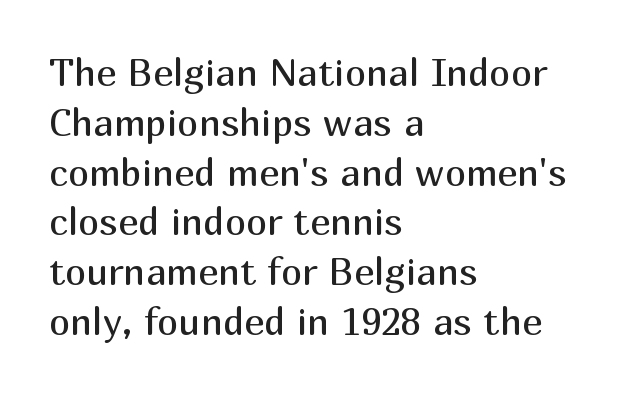
Q: Is the text bold? A: No.
Q: Is the text italic (slanted)? A: No, it is upright.
Q: Is the typeface a serif or a sans-serif typeface? A: Sans-serif.
Q: Is the text underlined? A: No.
Q: How is the paragraph aligned? A: Left-aligned.
Q: Is the spacing between letters normal or unusually wide? A: Normal.
Q: Is the spacing between lines tight, normal or loose? A: Normal.
Q: Width (condensed, normal, or wide)? A: Normal.
Q: Stroke contrast? A: Medium.
Q: x-height? A: Medium.
Q: Monospaced? A: No.
